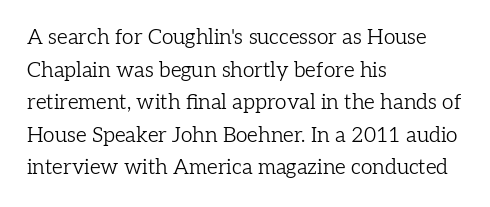
The image shows 21 px text type, upright; set left-aligned, normal line spacing (1.55x), normal letter spacing, not underlined.
